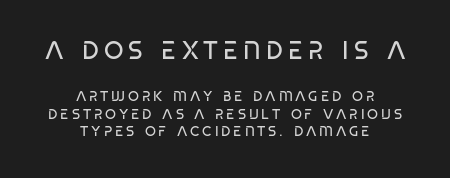
The image shows 25 px text type, upright; set centered, line spacing 1.22x, unusually wide letter spacing (+0.2 em), not underlined; the first (top) block is 1.79x larger.
